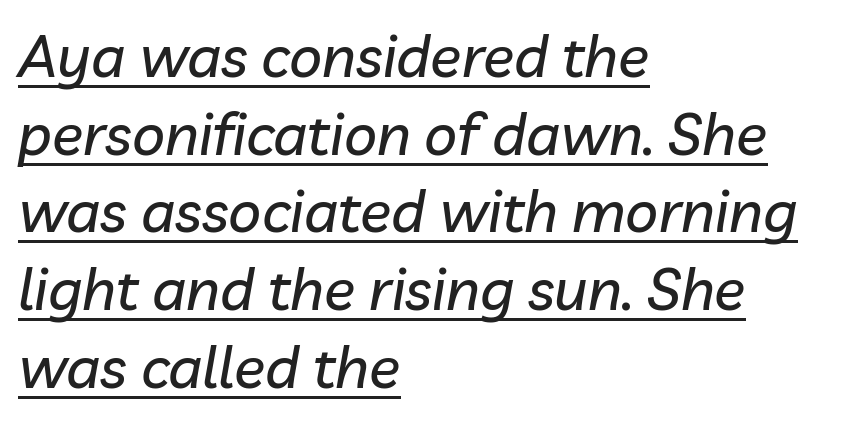
{"italic": "yes", "lean": "right", "slant_degrees": 10, "width": "normal", "stroke_contrast": "low", "x_height": "medium", "monospaced": "no", "underline": "yes", "align": "left", "line_spacing": "normal", "line_spacing_ratio": 1.34, "letter_spacing": "normal", "letter_spacing_em": 0.0, "glyph_px": 58}
